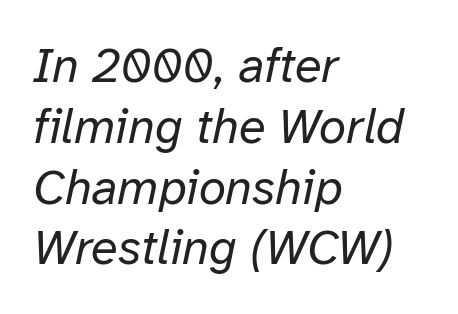
The whole block is typeset with a tilt. This rendering leaves character spacing at its baseline value. The lines in this sample share a left origin and differ only in where they stop. Varying glyph widths throughout — classic text-font behaviour. Counters stay open thanks to moderate or lighter strokes.
